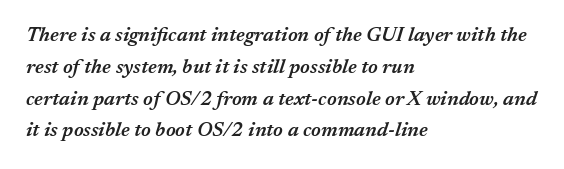
Q: Is the text bold? A: Semi-bold.
Q: Is the text italic (slanted)? A: Yes, it leans right by about 17 degrees.
Q: Is the text underlined? A: No.
Q: How is the paragraph aligned? A: Left-aligned.
Q: Is the spacing between letters normal or unusually wide? A: Normal.
Q: Is the spacing between lines tight, normal or loose? A: Normal.
